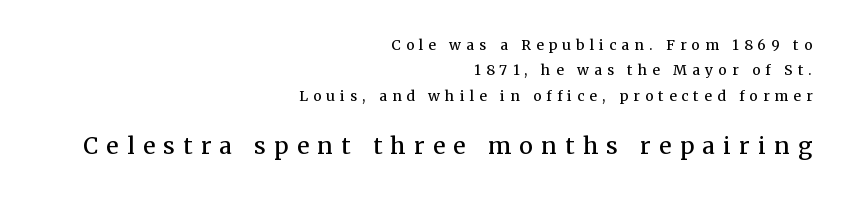
No word sits above an underline. Horizontally, the lines are justified to the trailing edge only. Character size in the trailing block exceeds that of the leading block. Set as a demibold, roughly 600 on the weight scale. The lettering holds an erect, upright posture throughout.
